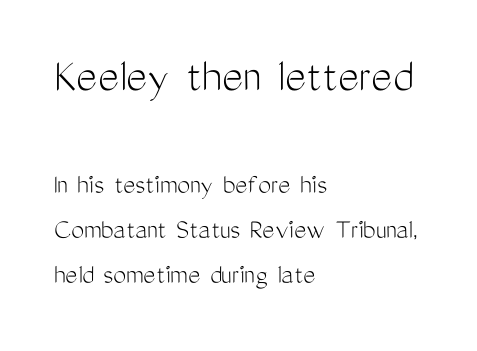
Q: Is the text bold? A: No.
Q: Is the text italic (slanted)? A: No, it is upright.
Q: Is the typeface a serif or a sans-serif typeface? A: Sans-serif.
Q: Is the text underlined? A: No.
Q: How is the paragraph aligned? A: Left-aligned.
Q: Is the spacing between letters normal or unusually wide? A: Normal.
Q: Is the spacing between lines tight, normal or loose? A: Normal.
Q: Which block of text is set in a larger size, the first (top) or the second (bottom)? A: The first (top) one.
Q: Width (condensed, normal, or wide)? A: Condensed.
Q: Stroke contrast? A: Medium.
Q: x-height? A: Medium.
Q: Monospaced? A: No.
